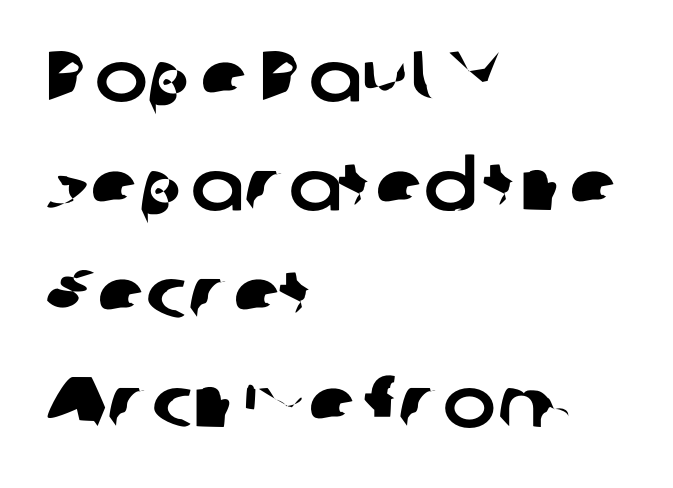
{"serif": "no", "width": "normal", "stroke_contrast": "low", "x_height": "medium", "monospaced": "no", "underline": "no", "align": "left", "line_spacing": "normal", "line_spacing_ratio": 1.53, "letter_spacing": "normal", "letter_spacing_em": 0.0, "glyph_px": 71}
